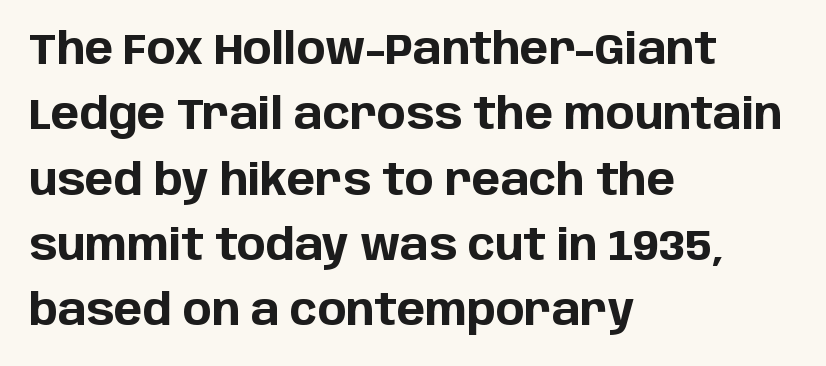
Q: Is the text bold? A: Yes.
Q: Is the text italic (slanted)? A: No, it is upright.
Q: Is the typeface a serif or a sans-serif typeface? A: Sans-serif.
Q: Is the text underlined? A: No.
Q: How is the paragraph aligned? A: Left-aligned.
Q: Is the spacing between letters normal or unusually wide? A: Normal.
Q: Is the spacing between lines tight, normal or loose? A: Normal.
Q: Width (condensed, normal, or wide)? A: Normal.
Q: Stroke contrast? A: Low.
Q: x-height? A: Large.
Q: Monospaced? A: No.
